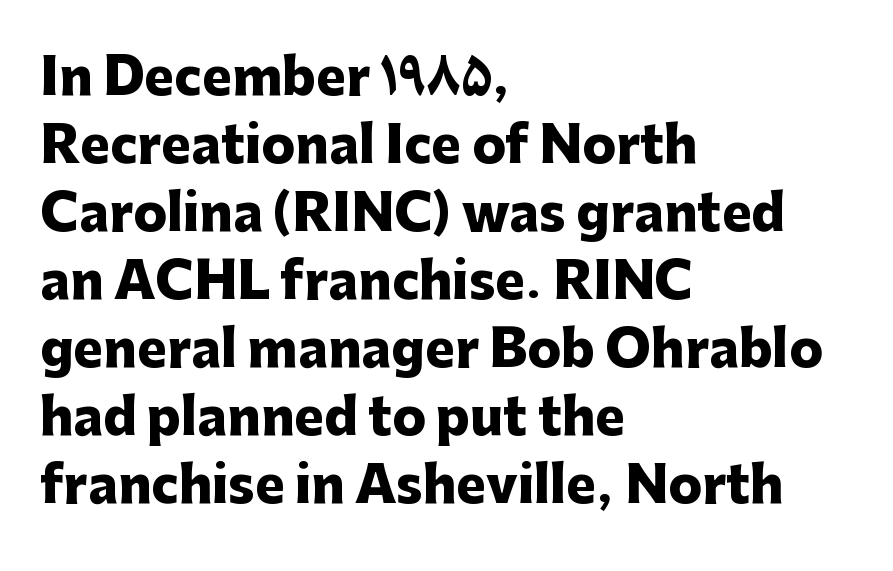
In CSS terms this would be text-align: left. How are the letters spaced? Ordinarily, with no added tracking. Here the designer chose a conventional face with non-uniform glyph widths. The text was rendered using a sans face with plain stroke endings. The letters are bold, with thick, heavy strokes.
